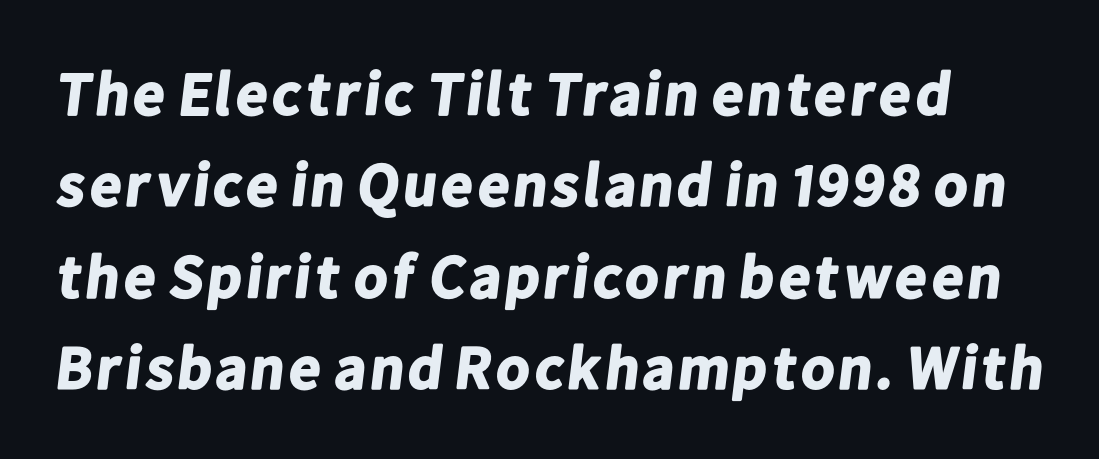
The image shows 61 px bold sans-serif type; set normal line spacing (1.5x), normal letter spacing, not underlined; low stroke contrast and a medium x-height.
